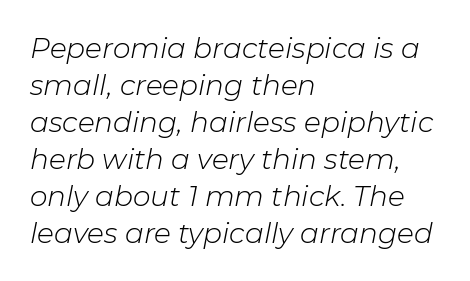
The letterforms sit shoulder to shoulder at normal distance. Every character sits at an angle, as italics do. Honestly, the row spacing looks completely unremarkable. Every row of glyphs begins at an identical x-position on the left.
